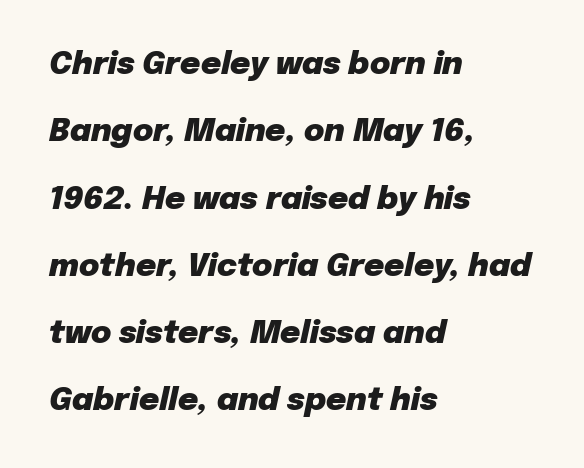
Q: Is the text bold? A: Yes.
Q: Is the text italic (slanted)? A: Yes, it leans right by about 12 degrees.
Q: Is the text underlined? A: No.
Q: How is the paragraph aligned? A: Left-aligned.
Q: Is the spacing between letters normal or unusually wide? A: Normal.
Q: Is the spacing between lines tight, normal or loose? A: Loose.
Q: Width (condensed, normal, or wide)? A: Normal.
Q: Stroke contrast? A: Low.
Q: x-height? A: Medium.
Q: Monospaced? A: No.
